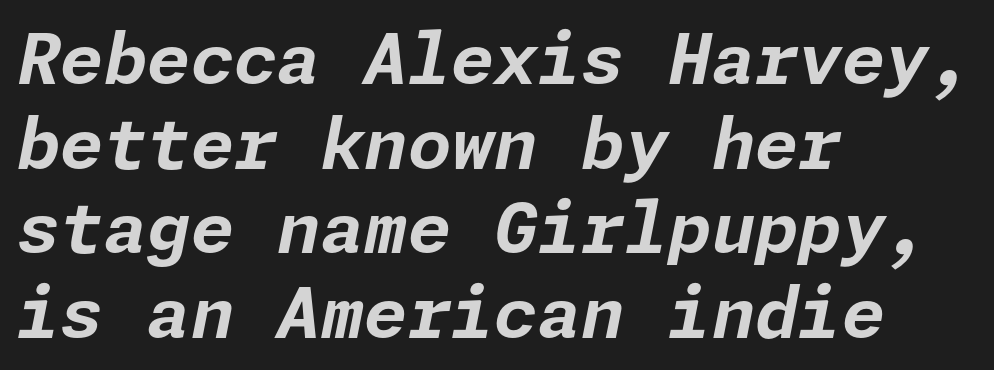
{"italic": "yes", "lean": "right", "slant_degrees": 11, "bold": "yes", "weight": "bold", "width": "normal", "stroke_contrast": "low", "x_height": "medium", "underline": "no", "align": "left", "line_spacing_ratio": 1.21, "letter_spacing": "normal", "letter_spacing_em": 0.0, "glyph_px": 70}
